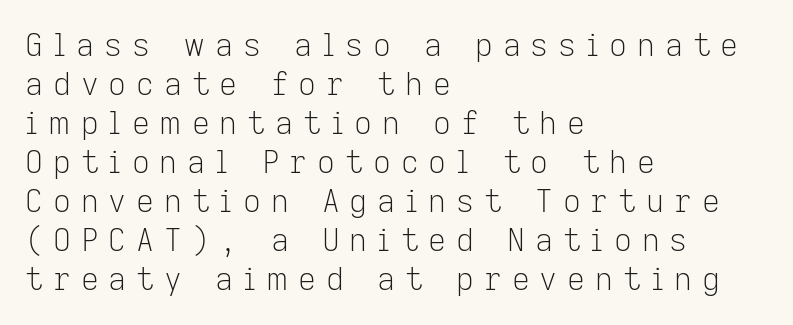
{"serif": "no", "italic": "no", "bold": "no", "weight": "light", "width": "normal", "stroke_contrast": "low", "x_height": "medium", "monospaced": "no", "underline": "no", "align": "left", "line_spacing": "normal", "line_spacing_ratio": 1.26, "letter_spacing": "wide", "letter_spacing_em": 0.32, "glyph_px": 31}
